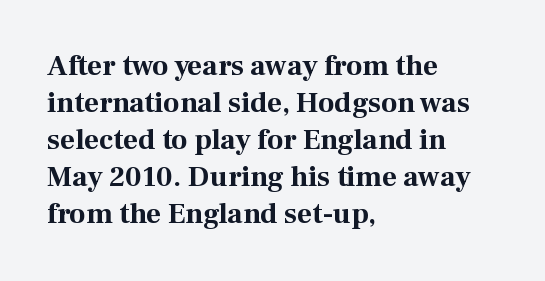
{"serif": "yes", "italic": "no", "bold": "yes", "weight": "bold", "width": "normal", "stroke_contrast": "medium", "x_height": "medium", "monospaced": "no", "underline": "no", "align": "left", "line_spacing": "normal", "line_spacing_ratio": 1.28, "letter_spacing": "normal", "letter_spacing_em": 0.0, "glyph_px": 29}
